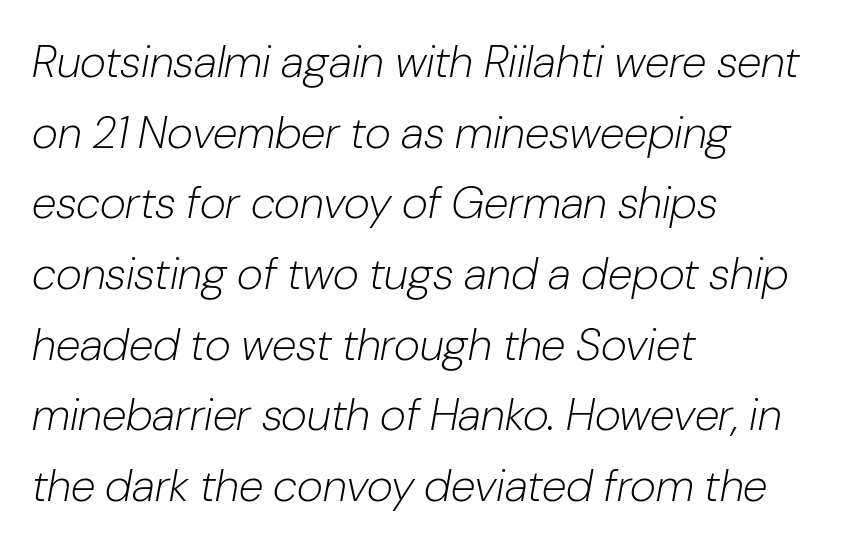
{"italic": "yes", "lean": "right", "slant_degrees": 10, "bold": "no", "weight": "light", "width": "normal", "stroke_contrast": "low", "x_height": "medium", "monospaced": "no", "underline": "no", "align": "left", "line_spacing": "normal", "line_spacing_ratio": 1.57, "letter_spacing": "normal", "letter_spacing_em": 0.0, "glyph_px": 45}
